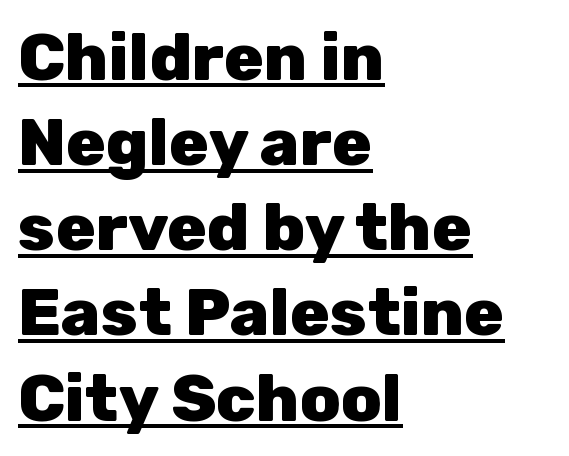
{"serif": "no", "italic": "no", "bold": "yes", "weight": "heavy", "width": "normal", "stroke_contrast": "low", "x_height": "medium", "monospaced": "no", "underline": "yes", "align": "left", "line_spacing": "normal", "line_spacing_ratio": 1.29, "letter_spacing": "normal", "letter_spacing_em": 0.0, "glyph_px": 66}
